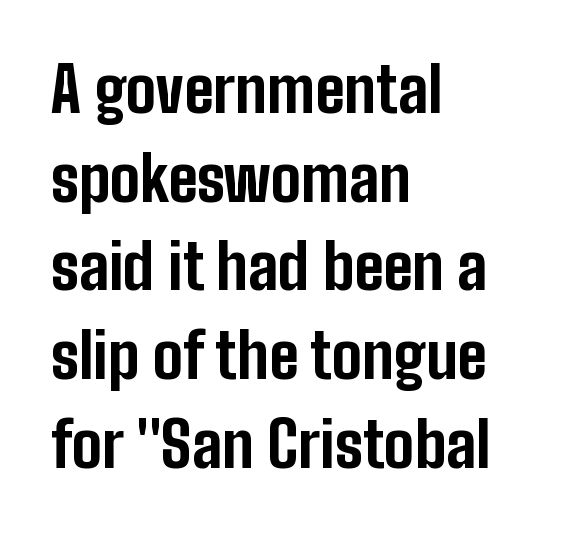
{"serif": "no", "italic": "no", "bold": "yes", "weight": "bold", "width": "condensed", "stroke_contrast": "low", "x_height": "medium", "monospaced": "no", "underline": "no", "align": "left", "line_spacing": "normal", "line_spacing_ratio": 1.43, "letter_spacing": "normal", "letter_spacing_em": 0.0, "glyph_px": 62}
